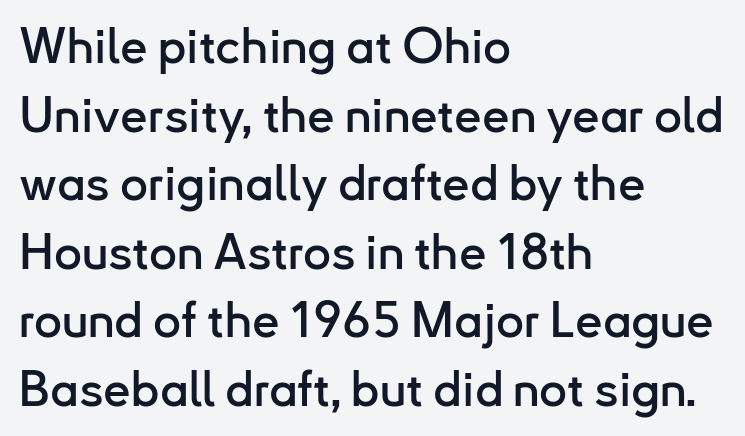
{"serif": "no", "italic": "no", "width": "normal", "stroke_contrast": "low", "x_height": "small", "monospaced": "no", "underline": "no", "align": "left", "line_spacing": "normal", "line_spacing_ratio": 1.4, "letter_spacing": "normal", "letter_spacing_em": 0.0, "glyph_px": 49}
